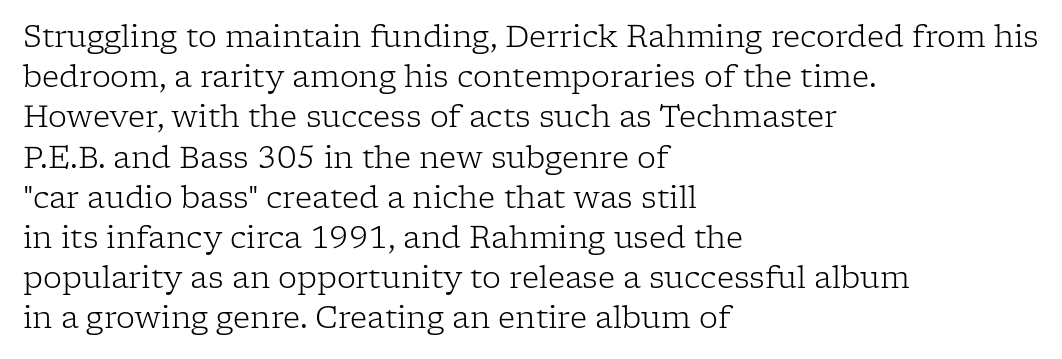
{"serif": "yes", "italic": "no", "bold": "no", "weight": "light", "width": "normal", "stroke_contrast": "low", "x_height": "medium", "monospaced": "no", "underline": "no", "align": "left", "line_spacing": "normal", "line_spacing_ratio": 1.34, "letter_spacing": "normal", "letter_spacing_em": 0.0, "glyph_px": 30}
